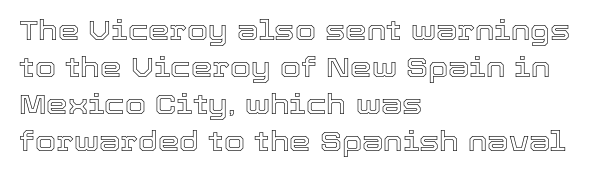
The image shows 27 px text type, upright; set left-aligned, normal line spacing (1.37x), normal letter spacing, not underlined.
